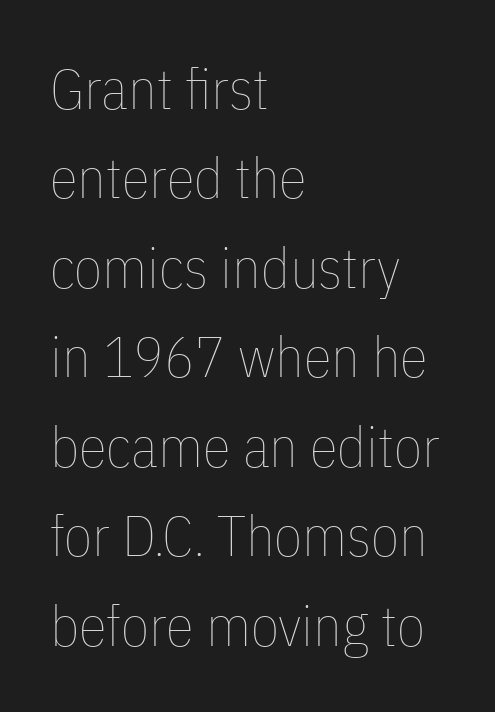
The foot of each line stays bare and open. Interline gaps are of average width in this sample. Typeset ragged right — the left edge is the straight one. Looks like regular typesetting: each glyph gets only the width it needs.
